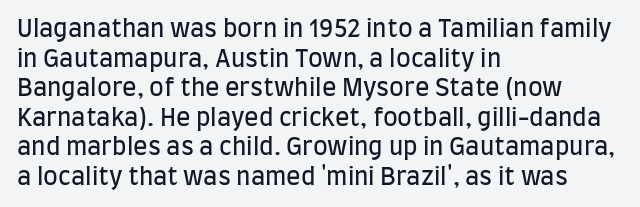
Q: Is the text bold? A: No.
Q: Is the text italic (slanted)? A: No, it is upright.
Q: Is the text underlined? A: No.
Q: How is the paragraph aligned? A: Left-aligned.
Q: Is the spacing between letters normal or unusually wide? A: Normal.
